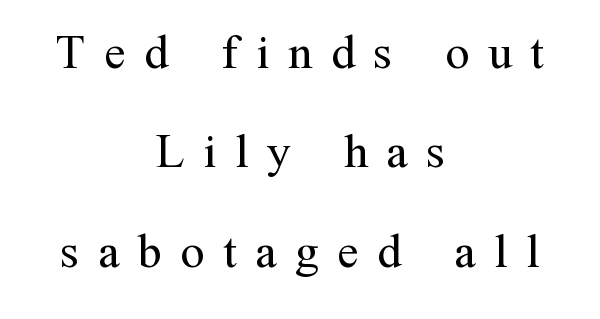
When letters stand straight like this, we call the style roman or upright. Has an underline been added? It has not. The compositor balanced each line on the midline. Is this a fixed-width face? No — the glyphs have proportional, varying widths.
